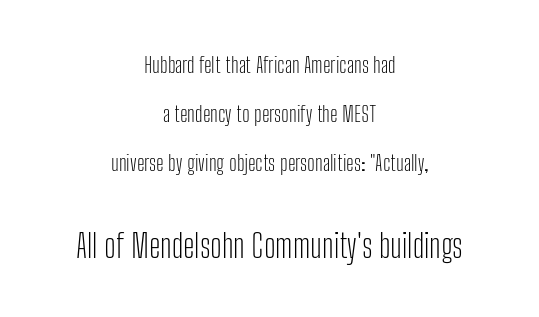
{"serif": "no", "italic": "no", "bold": "no", "weight": "light", "width": "condensed", "stroke_contrast": "low", "x_height": "medium", "monospaced": "no", "underline": "no", "align": "center", "line_spacing": "loose", "line_spacing_ratio": 2.23, "letter_spacing": "normal", "letter_spacing_em": 0.0, "larger_block": "second", "size_ratio": 1.5, "glyph_px": 33}
